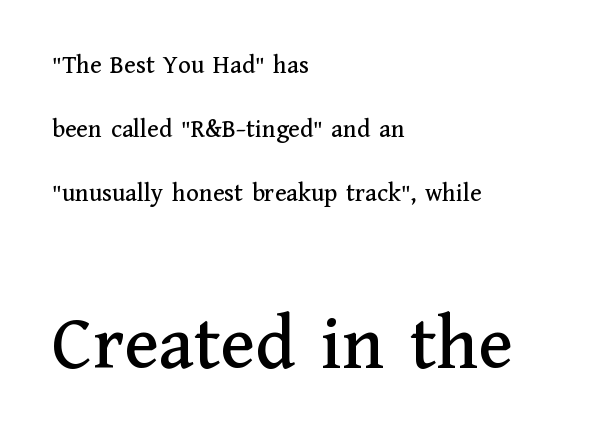
The image shows 78 px serif type, upright; set left-aligned, loose line spacing (2.47x), normal letter spacing, not underlined; the second (bottom) block is 3.0x larger; medium stroke contrast and a medium x-height.
